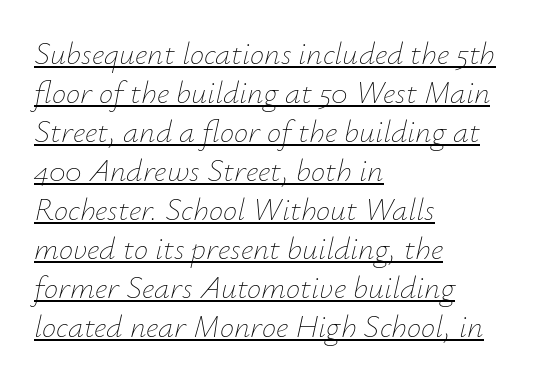
{"italic": "yes", "lean": "right", "slant_degrees": 12, "bold": "no", "weight": "thin", "width": "normal", "stroke_contrast": "low", "x_height": "small", "monospaced": "no", "underline": "yes", "align": "left", "line_spacing_ratio": 1.22, "letter_spacing": "normal", "letter_spacing_em": 0.0, "glyph_px": 32}
